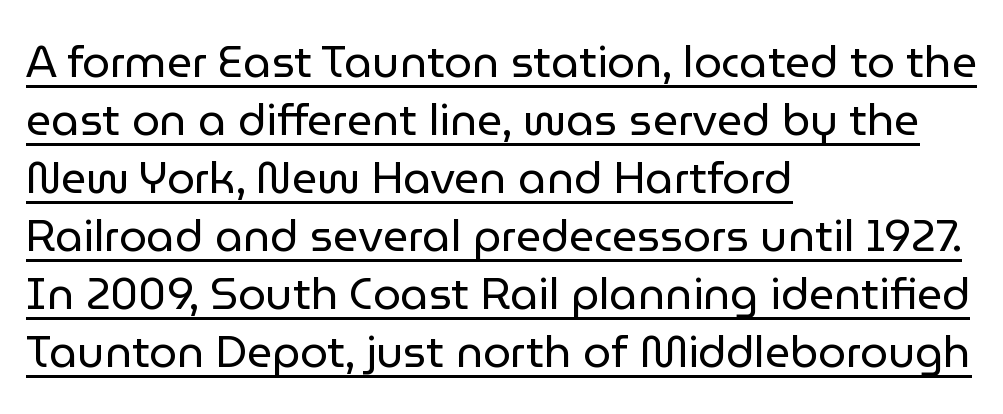
{"serif": "no", "italic": "no", "bold": "no", "weight": "regular", "width": "normal", "stroke_contrast": "low", "x_height": "medium", "monospaced": "no", "underline": "yes", "align": "left", "line_spacing": "normal", "line_spacing_ratio": 1.32, "letter_spacing": "normal", "letter_spacing_em": 0.0, "glyph_px": 44}
